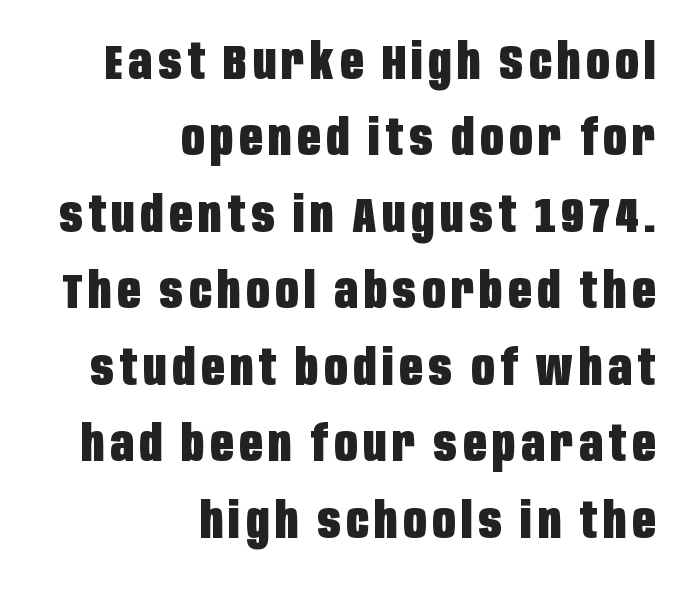
The image shows 50 px heavy, condensed sans-serif type, upright; set right-aligned, normal line spacing (1.53x), not underlined; low stroke contrast and a large x-height.
